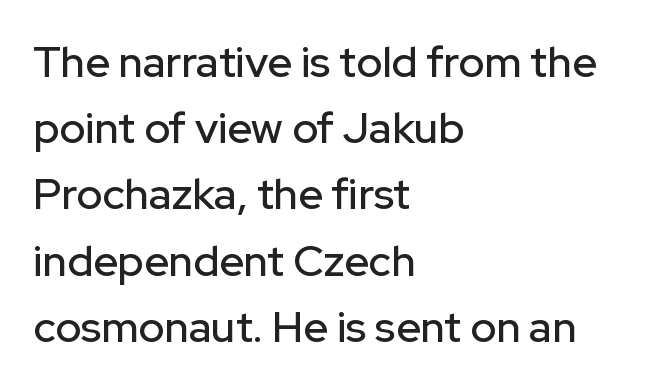
Decoration check: the copy has no underline. Looks like regular typesetting: each glyph gets only the width it needs. The typesetter chose a ragged-right arrangement here. This sample keeps an unexceptional amount of space between lines.
